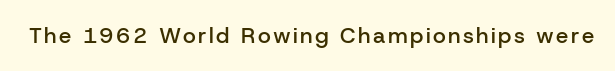
Q: Is the text bold? A: Semi-bold.
Q: Is the text italic (slanted)? A: No, it is upright.
Q: Is the text underlined? A: No.
